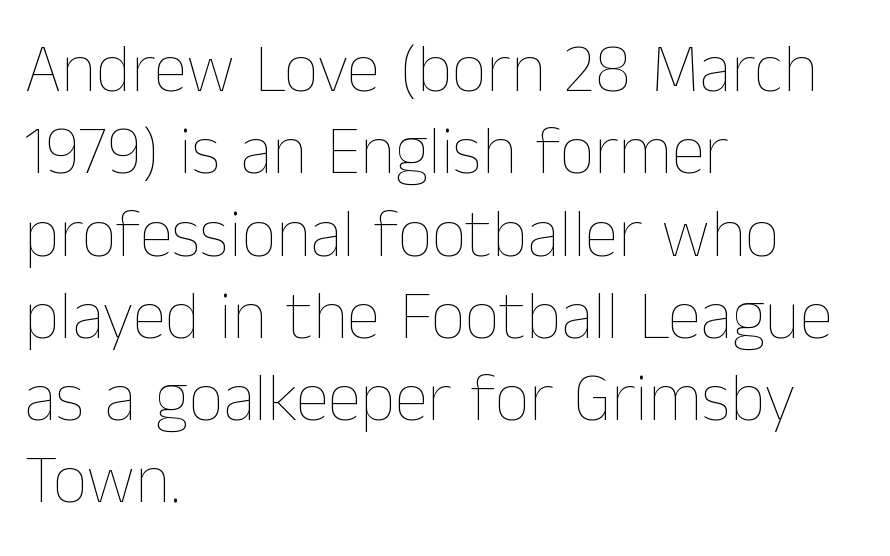
Q: Is the text bold? A: No.
Q: Is the text italic (slanted)? A: No, it is upright.
Q: Is the text underlined? A: No.
Q: How is the paragraph aligned? A: Left-aligned.
Q: Is the spacing between letters normal or unusually wide? A: Normal.
Q: Width (condensed, normal, or wide)? A: Normal.
Q: Stroke contrast? A: Low.
Q: x-height? A: Medium.
Q: Monospaced? A: No.
